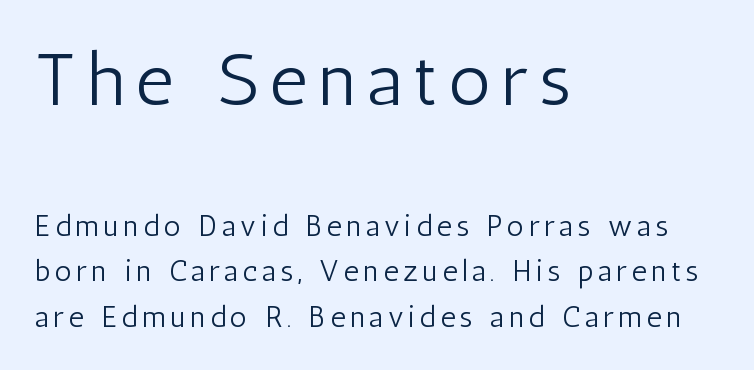
{"serif": "no", "italic": "no", "bold": "no", "weight": "light", "width": "condensed", "stroke_contrast": "low", "x_height": "medium", "monospaced": "no", "underline": "no", "align": "left", "line_spacing": "normal", "line_spacing_ratio": 1.52, "larger_block": "first", "size_ratio": 2.47, "glyph_px": 74}
